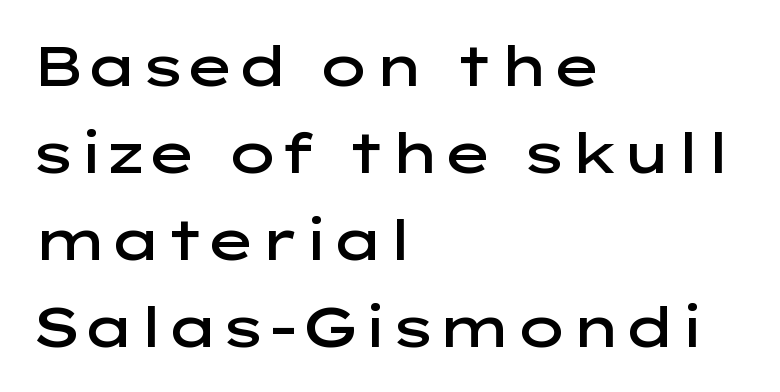
{"serif": "no", "italic": "no", "bold": "semi", "weight": "semibold", "width": "wide", "stroke_contrast": "low", "x_height": "medium", "monospaced": "no", "underline": "no", "align": "left", "line_spacing": "normal", "line_spacing_ratio": 1.58, "letter_spacing": "normal", "letter_spacing_em": 0.0, "glyph_px": 55}
